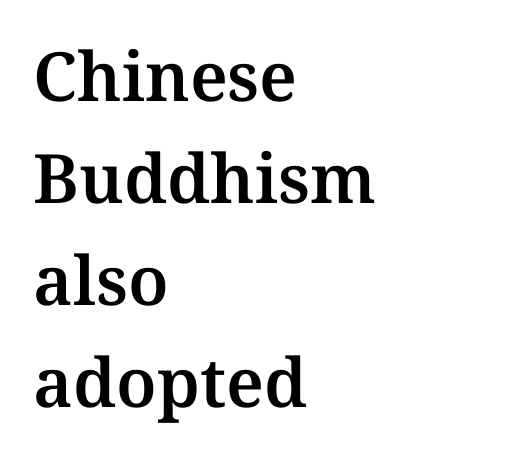
Q: Is the text italic (slanted)? A: No, it is upright.
Q: Is the typeface a serif or a sans-serif typeface? A: Serif.
Q: Is the text underlined? A: No.
Q: How is the paragraph aligned? A: Left-aligned.
Q: Is the spacing between letters normal or unusually wide? A: Normal.
Q: Is the spacing between lines tight, normal or loose? A: Normal.
Q: Width (condensed, normal, or wide)? A: Normal.
Q: Stroke contrast? A: Medium.
Q: x-height? A: Medium.
Q: Monospaced? A: No.
